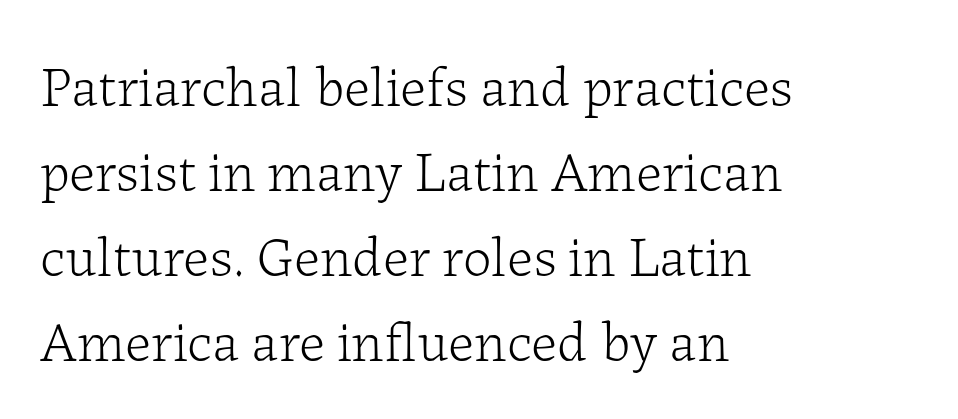
{"serif": "yes", "italic": "no", "bold": "no", "weight": "light", "width": "normal", "stroke_contrast": "low", "x_height": "medium", "monospaced": "no", "underline": "no", "align": "left", "line_spacing": "normal", "line_spacing_ratio": 1.49, "letter_spacing": "normal", "letter_spacing_em": 0.0, "glyph_px": 57}
